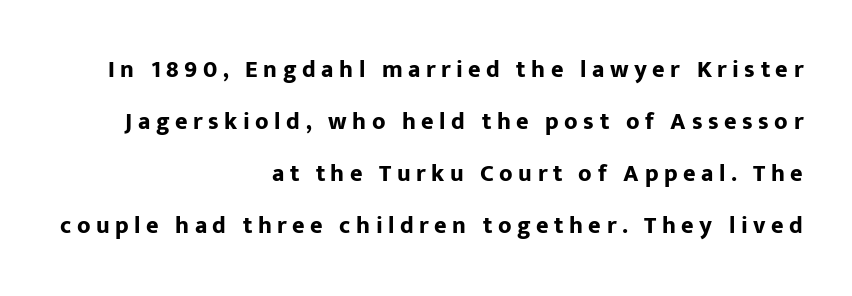
The image shows 24 px bold type, upright; set right-aligned, loose line spacing (2.17x), unusually wide letter spacing (+0.23 em), not underlined.
